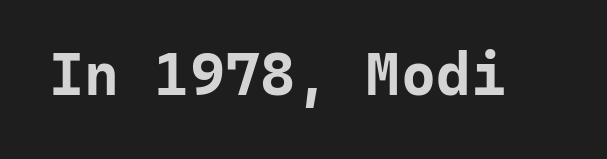
The image shows 60 px bold sans-serif type, upright, monospaced; set normal letter spacing, not underlined; low stroke contrast and a medium x-height.
